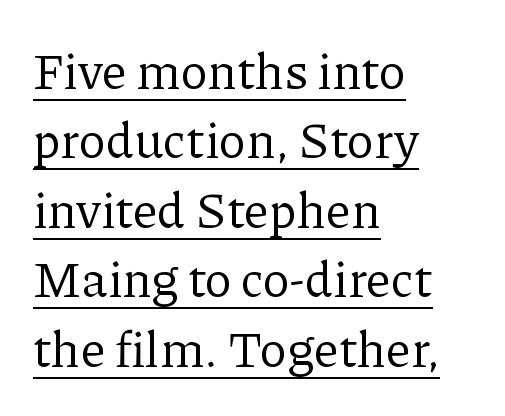
{"serif": "yes", "italic": "no", "bold": "no", "weight": "regular", "width": "normal", "stroke_contrast": "low", "x_height": "medium", "monospaced": "no", "underline": "yes", "align": "left", "line_spacing": "normal", "line_spacing_ratio": 1.39, "letter_spacing": "normal", "letter_spacing_em": 0.0, "glyph_px": 50}
